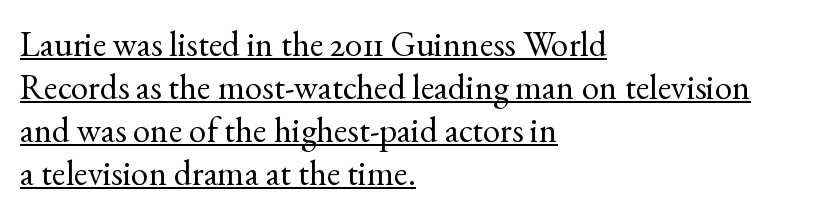
The image shows 35 px regular-weight serif type, upright; set left-aligned, line spacing 1.23x, normal letter spacing, underlined; a small x-height.
